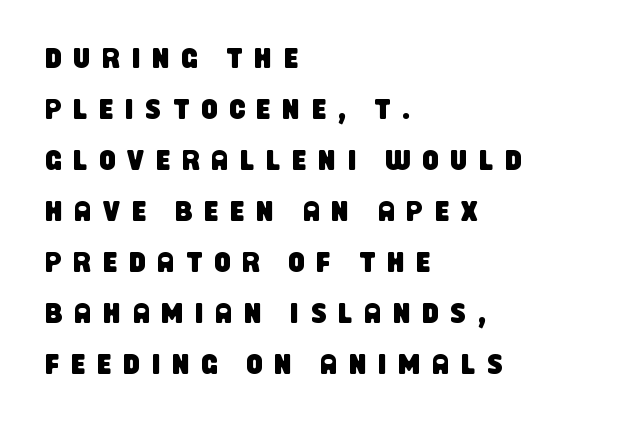
The image shows 28 px condensed sans-serif type; set left-aligned, line spacing 1.82x, unusually wide letter spacing (+0.43 em), not underlined; low stroke contrast and a large x-height.
